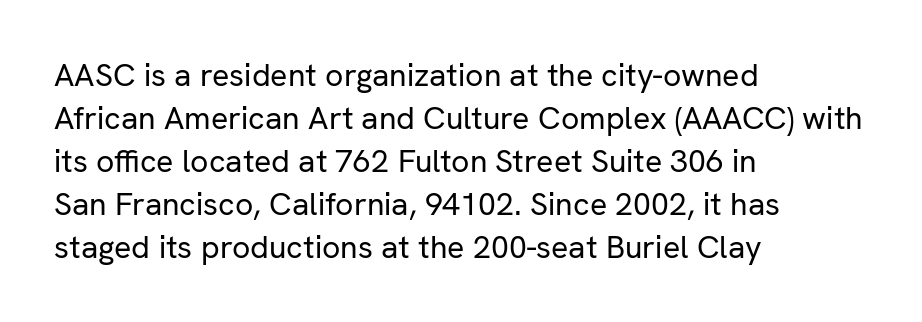
{"serif": "no", "italic": "no", "bold": "no", "weight": "regular", "width": "normal", "stroke_contrast": "low", "x_height": "medium", "monospaced": "no", "underline": "no", "align": "left", "line_spacing": "normal", "line_spacing_ratio": 1.34, "letter_spacing": "normal", "letter_spacing_em": 0.0, "glyph_px": 32}
